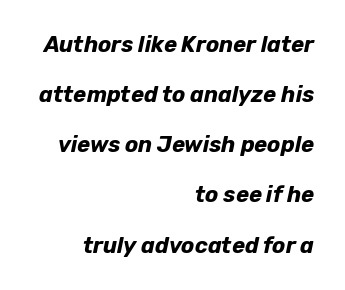
Q: Is the text bold? A: Yes.
Q: Is the text italic (slanted)? A: Yes, it leans right by about 12 degrees.
Q: Is the text underlined? A: No.
Q: How is the paragraph aligned? A: Right-aligned.
Q: Is the spacing between letters normal or unusually wide? A: Normal.
Q: Is the spacing between lines tight, normal or loose? A: Loose.
